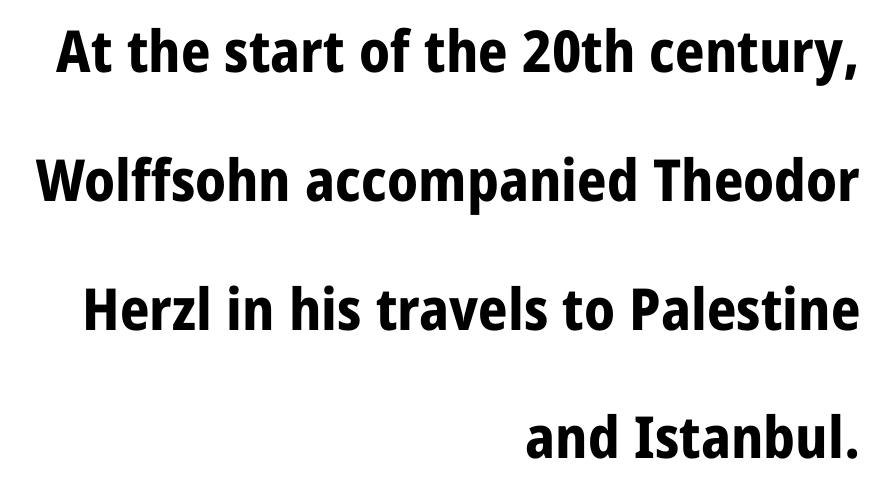
The image shows 58 px bold sans-serif type, upright; set right-aligned, loose line spacing (2.22x), normal letter spacing, not underlined; low stroke contrast and a medium x-height.
